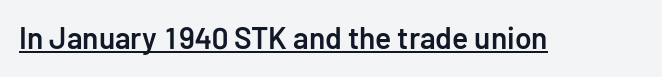
Q: Is the text bold? A: Semi-bold.
Q: Is the text italic (slanted)? A: No, it is upright.
Q: Is the typeface a serif or a sans-serif typeface? A: Sans-serif.
Q: Is the text underlined? A: Yes.
Q: Is the spacing between letters normal or unusually wide? A: Normal.
Q: Width (condensed, normal, or wide)? A: Normal.
Q: Stroke contrast? A: Low.
Q: x-height? A: Medium.
Q: Monospaced? A: No.
